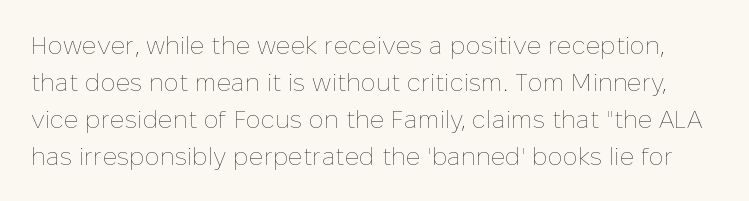
The image shows 25 px text type, upright; set normal line spacing (1.48x), normal letter spacing, not underlined.
